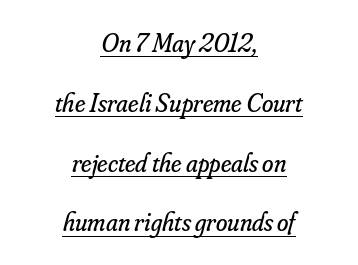
{"italic": "yes", "lean": "right", "slant_degrees": 16, "bold": "no", "underline": "yes", "align": "center", "line_spacing": "loose", "line_spacing_ratio": 2.3, "letter_spacing": "normal", "letter_spacing_em": 0.0, "glyph_px": 26}
